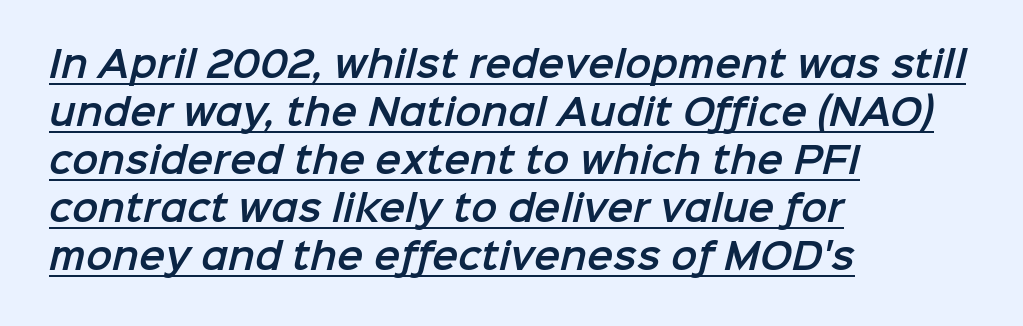
The image shows 35 px sans-serif type; set left-aligned, normal line spacing (1.37x), normal letter spacing, underlined; low stroke contrast and a medium x-height.
